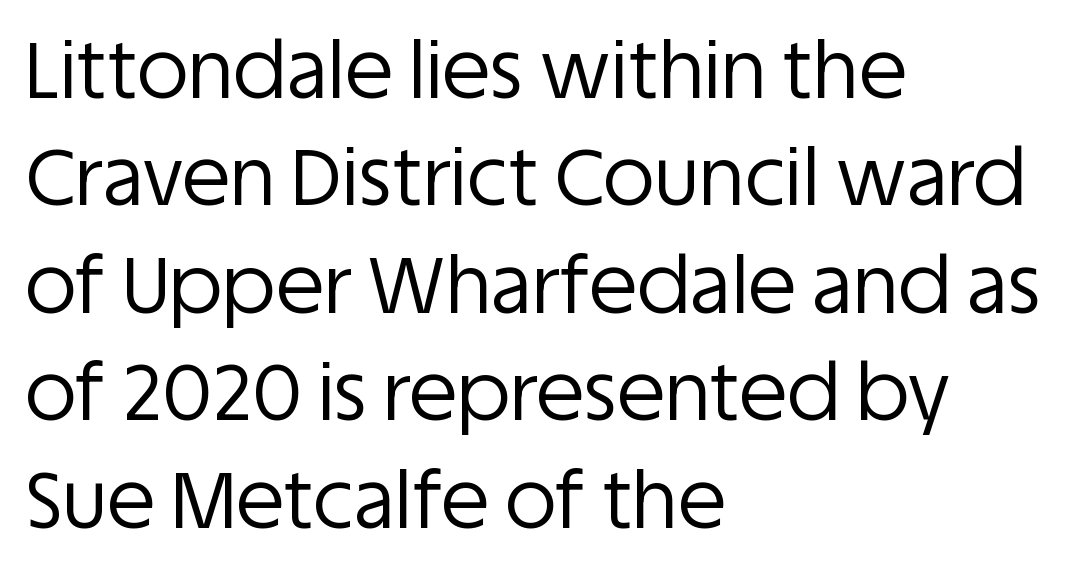
Do the characters align in a grid? No, the font is proportional. The letters sit at their default tracking, neither squeezed nor spread. This rendering features lettering with no underline. The type family on display is of the sans-serif kind. Upright lettering throughout.
